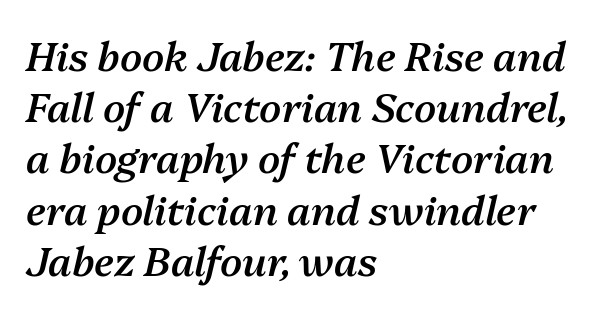
The image shows 40 px semibold type, italic (leaning right); set left-aligned, normal line spacing (1.28x), normal letter spacing, not underlined; medium stroke contrast and a medium x-height.
